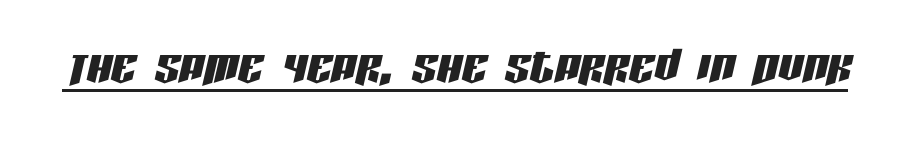
{"italic": "yes", "lean": "right", "slant_degrees": 13, "width": "condensed", "stroke_contrast": "low", "x_height": "large", "monospaced": "no", "underline": "yes", "letter_spacing": "normal", "letter_spacing_em": 0.0, "glyph_px": 62}
